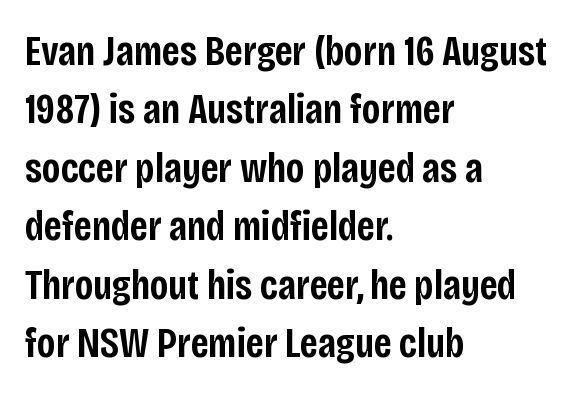
The image shows 43 px semibold, condensed sans-serif type, upright; set left-aligned, normal line spacing (1.36x), normal letter spacing, not underlined; low stroke contrast and a large x-height.
